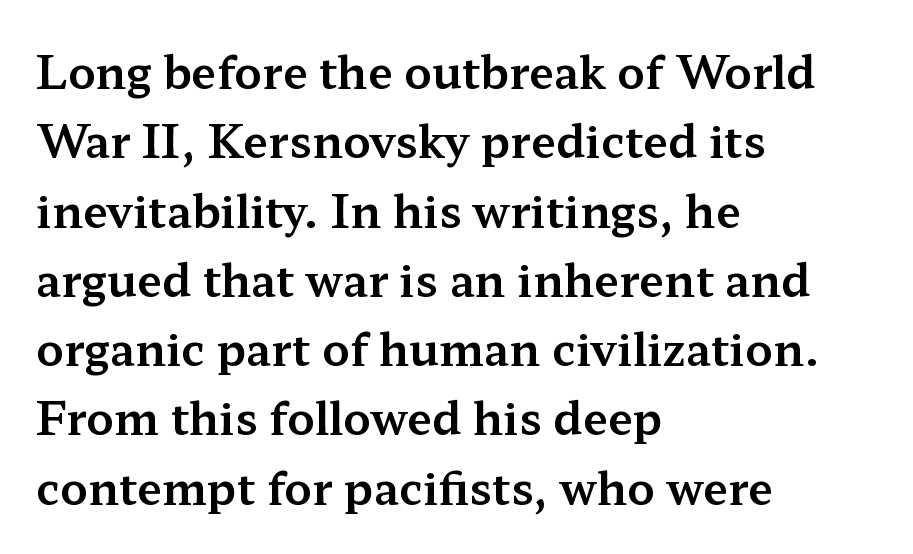
The image shows 45 px wide serif type, upright; set left-aligned, normal line spacing (1.54x), normal letter spacing, not underlined; medium stroke contrast and a medium x-height.
